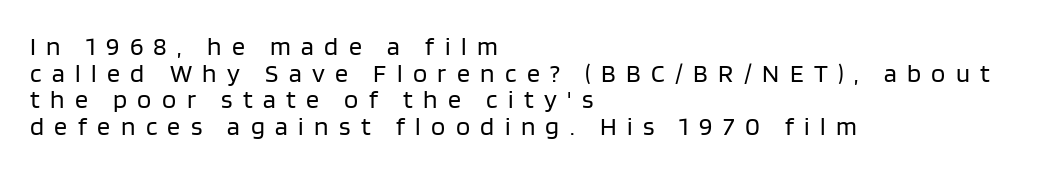
Q: Is the text bold? A: No.
Q: Is the text italic (slanted)? A: No, it is upright.
Q: Is the text underlined? A: No.
Q: How is the paragraph aligned? A: Left-aligned.
Q: Is the spacing between letters normal or unusually wide? A: Unusually wide.
Q: Is the spacing between lines tight, normal or loose? A: Tight.
